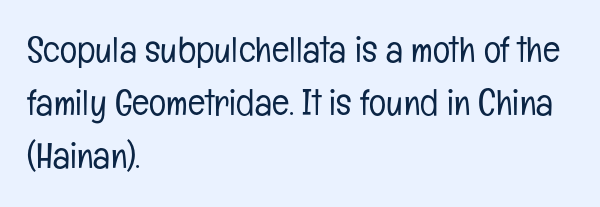
These lines were composed using upright roman letters. Any mark beneath the type? The region is blank. A typesetter would call this proportional, since set widths differ per character. The font family rendered here belongs to the sans-serif group.
